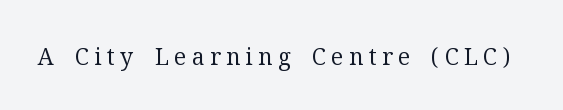
Q: Is the text bold? A: No.
Q: Is the text italic (slanted)? A: No, it is upright.
Q: Is the text underlined? A: No.
Q: Is the spacing between letters normal or unusually wide? A: Unusually wide.
